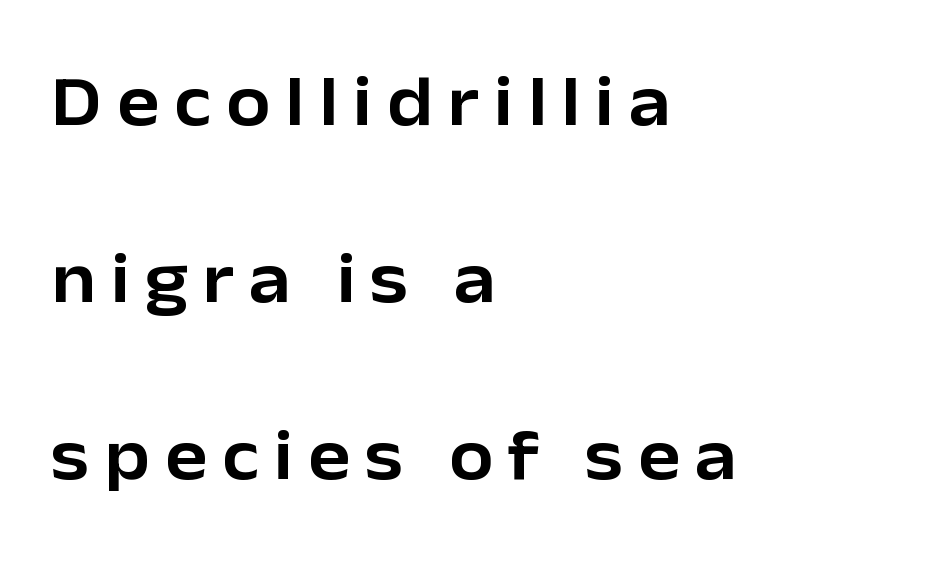
Q: Is the text italic (slanted)? A: No, it is upright.
Q: Is the typeface a serif or a sans-serif typeface? A: Sans-serif.
Q: Is the text underlined? A: No.
Q: How is the paragraph aligned? A: Left-aligned.
Q: Is the spacing between letters normal or unusually wide? A: Unusually wide.
Q: Is the spacing between lines tight, normal or loose? A: Loose.
Q: Width (condensed, normal, or wide)? A: Normal.
Q: Stroke contrast? A: Low.
Q: x-height? A: Medium.
Q: Monospaced? A: No.
